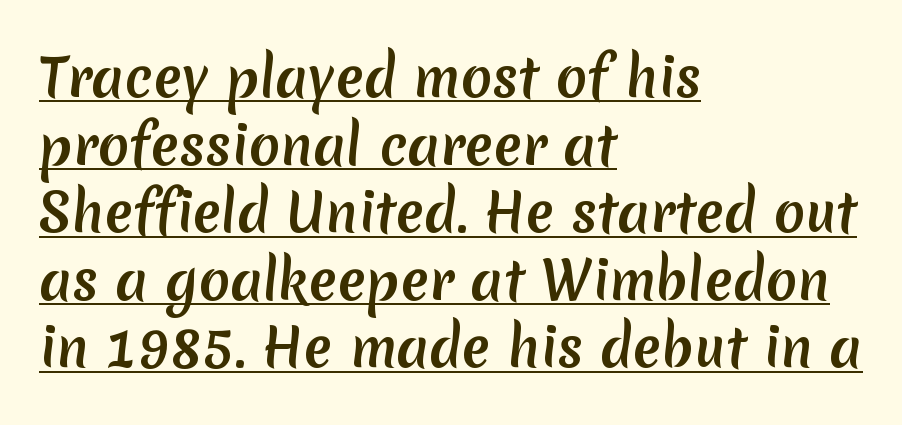
The image shows 52 px sans-serif type; set left-aligned, normal line spacing (1.3x), normal letter spacing, underlined; medium stroke contrast and a medium x-height.
